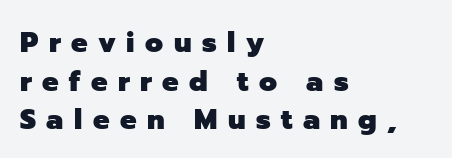
Q: Is the text bold? A: Yes.
Q: Is the text italic (slanted)? A: No, it is upright.
Q: Is the typeface a serif or a sans-serif typeface? A: Sans-serif.
Q: Is the text underlined? A: No.
Q: How is the paragraph aligned? A: Left-aligned.
Q: Is the spacing between letters normal or unusually wide? A: Unusually wide.
Q: Is the spacing between lines tight, normal or loose? A: Normal.
Q: Width (condensed, normal, or wide)? A: Normal.
Q: Stroke contrast? A: Low.
Q: x-height? A: Medium.
Q: Monospaced? A: No.
